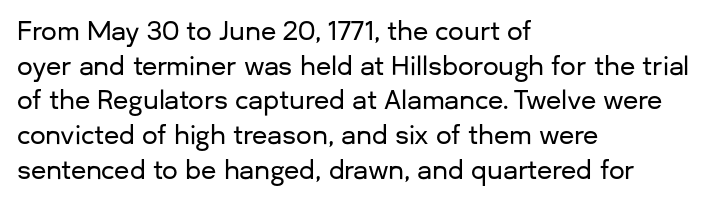
Q: Is the text italic (slanted)? A: No, it is upright.
Q: Is the text underlined? A: No.
Q: How is the paragraph aligned? A: Left-aligned.
Q: Is the spacing between letters normal or unusually wide? A: Normal.
Q: Is the spacing between lines tight, normal or loose? A: Normal.
